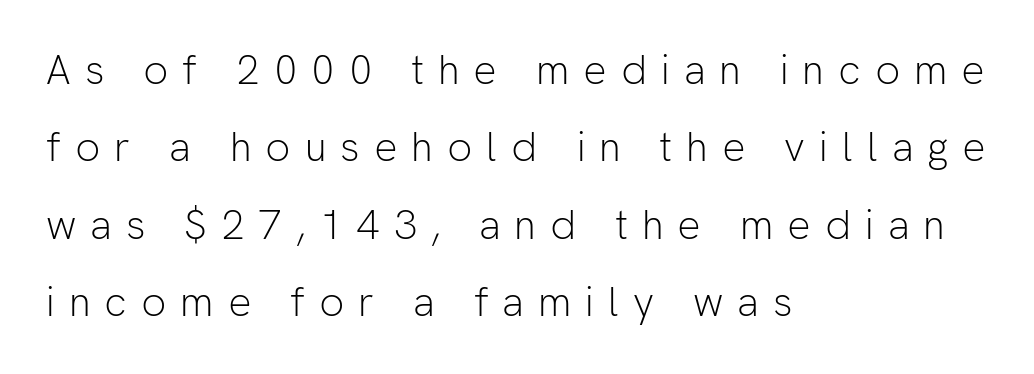
The image shows 41 px light sans-serif type, upright; set left-aligned, line spacing 1.89x, unusually wide letter spacing (+0.34 em), not underlined; low stroke contrast and a medium x-height.
